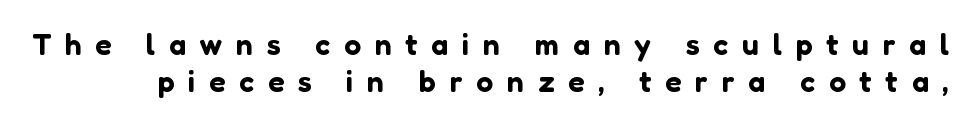
{"serif": "no", "italic": "no", "width": "normal", "stroke_contrast": "low", "x_height": "medium", "monospaced": "no", "underline": "no", "line_spacing_ratio": 1.24, "letter_spacing": "wide", "letter_spacing_em": 0.46, "glyph_px": 30}
